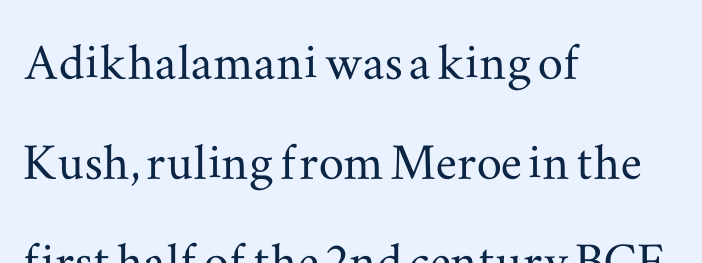
Q: Is the text italic (slanted)? A: No, it is upright.
Q: Is the typeface a serif or a sans-serif typeface? A: Serif.
Q: Is the text underlined? A: No.
Q: How is the paragraph aligned? A: Left-aligned.
Q: Is the spacing between letters normal or unusually wide? A: Normal.
Q: Is the spacing between lines tight, normal or loose? A: Normal.
Q: Width (condensed, normal, or wide)? A: Wide.
Q: Stroke contrast? A: Medium.
Q: x-height? A: Small.
Q: Monospaced? A: No.
